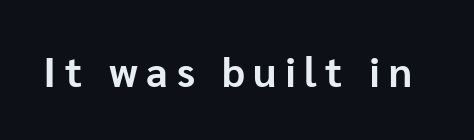
A bare baseline throughout the passage. Characters follow at a spacing far wider than the type designer built in. Is the type bold? Yes — the strokes are clearly thick and heavy. Observe the absence of serifs on each vertical stroke in this sample.
